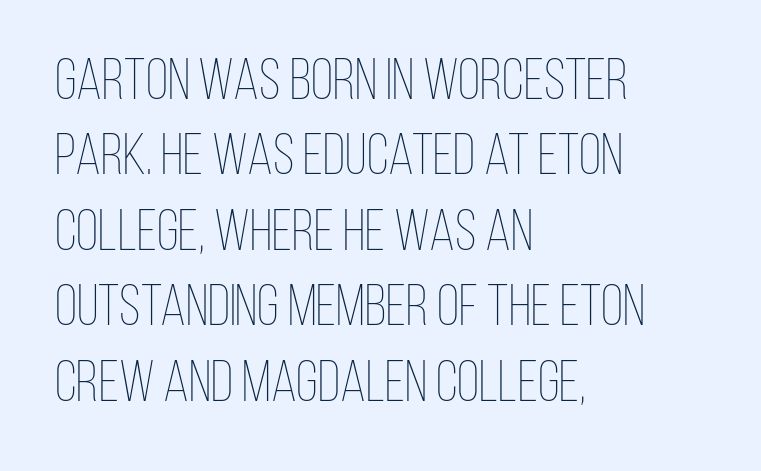
Students, observe: this is what conventionally led text looks like. Spacing verdict: proportional, widths tailored to each character. Stems here are at most as thick as an everyday book face. Unmarked baselines from the first word to the last. Nobody touched the tracking dial on this one.
